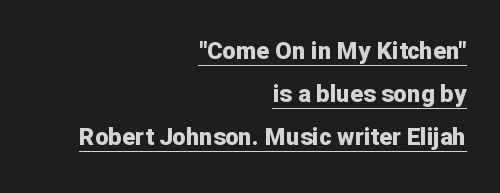
{"italic": "no", "bold": "yes", "underline": "yes", "align": "right", "line_spacing_ratio": 1.8, "letter_spacing": "normal", "letter_spacing_em": 0.0, "glyph_px": 24}
